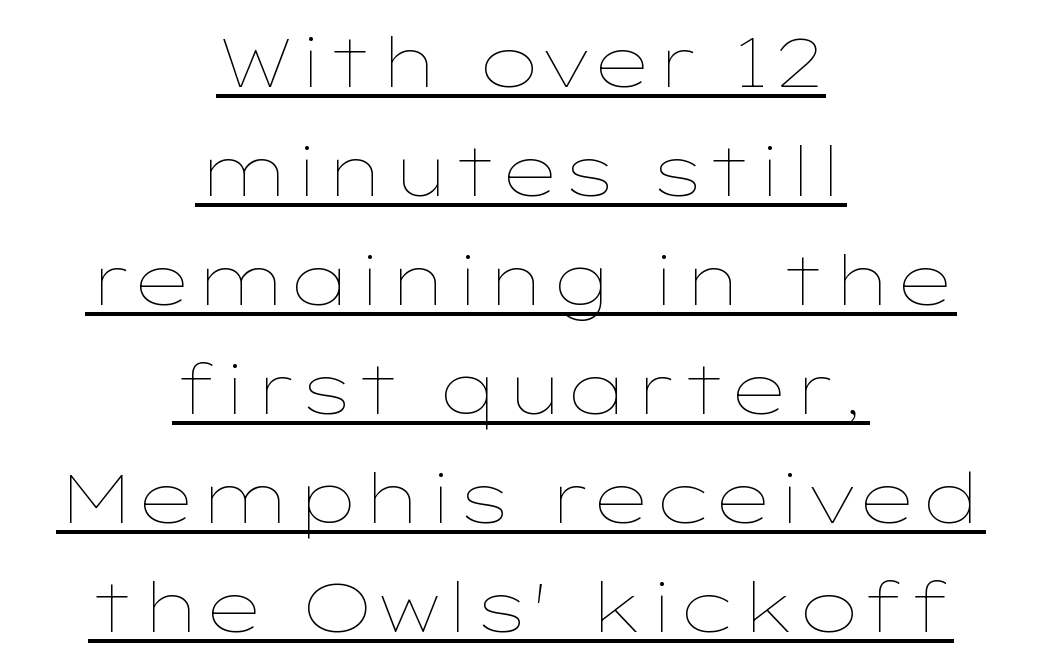
The paragraph shown floats in the horizontal middle. Nothing heavy about these letters — not bold at all. You could not count columns in this text — the font is proportionally spaced. Is there an underline? Yes — a line sits under the letters. Is there much room between lines? A standard amount, neither cramped nor airy. Here the glyphs are tracked normally, forming tight word shapes.
